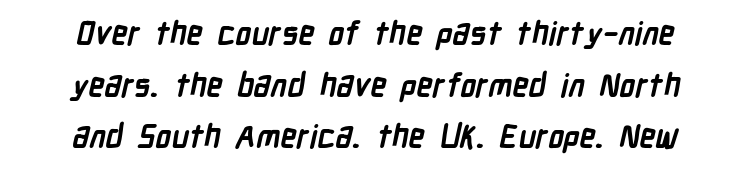
The designer left line spacing at the default. There is no visible air inserted between adjacent glyphs. Leftover space on each line is divided equally before and after the words. Is this a fixed-width face? No — the glyphs have proportional, varying widths.
